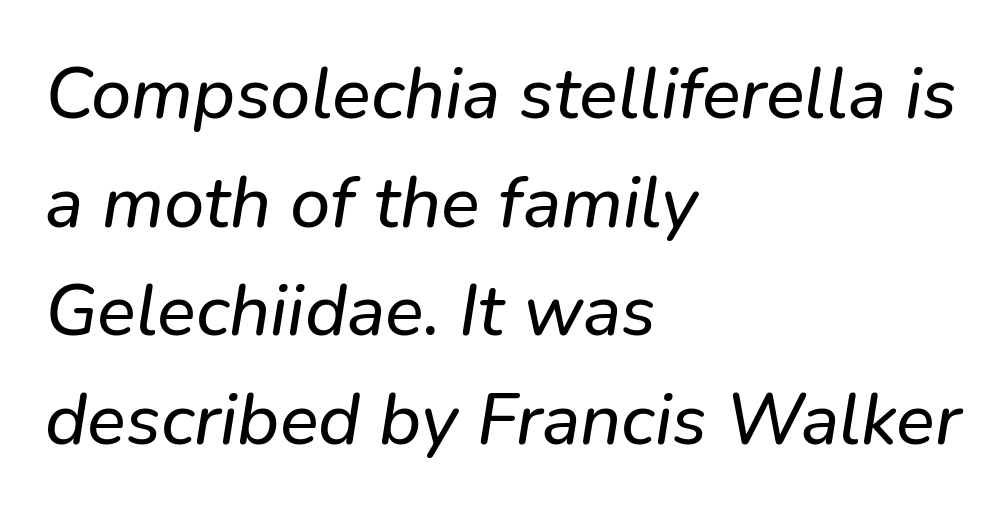
Q: Is the typeface a serif or a sans-serif typeface? A: Sans-serif.
Q: Is the text underlined? A: No.
Q: How is the paragraph aligned? A: Left-aligned.
Q: Is the spacing between letters normal or unusually wide? A: Normal.
Q: Is the spacing between lines tight, normal or loose? A: Normal.
Q: Width (condensed, normal, or wide)? A: Normal.
Q: Stroke contrast? A: Low.
Q: x-height? A: Medium.
Q: Monospaced? A: No.
